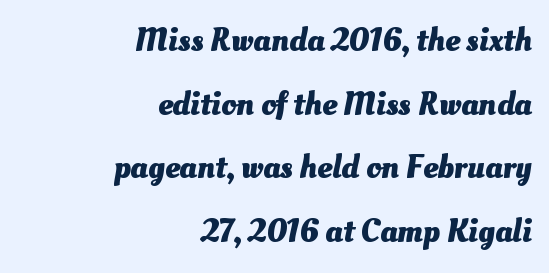
{"bold": "yes", "weight": "heavy", "width": "normal", "stroke_contrast": "medium", "x_height": "small", "monospaced": "no", "underline": "no", "align": "right", "line_spacing": "loose", "line_spacing_ratio": 1.93, "letter_spacing": "normal", "letter_spacing_em": 0.0, "glyph_px": 33}
